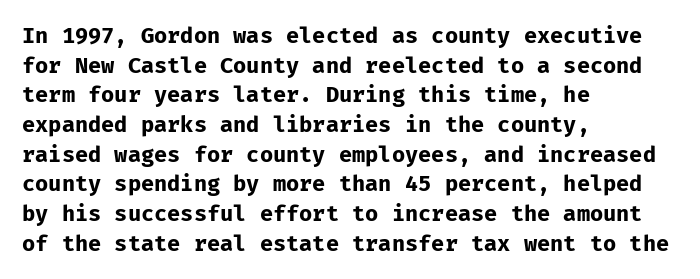
Caption: standard tracking, unaltered. Bold? Absolutely — the strokes are thick and heavy. Where is the straight margin? On the left. The line-height multiplier appears to be the usual default. Underlining? Definitely not there. Upright lettering throughout.
